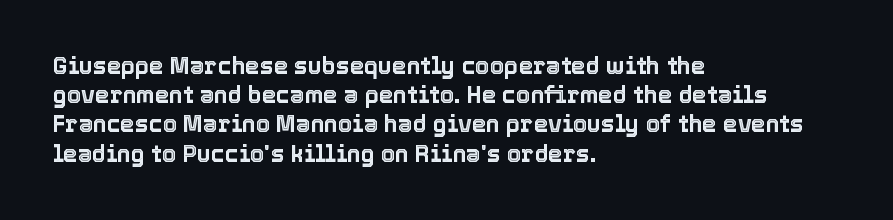
The image shows 23 px text type, upright; set left-aligned, normal line spacing (1.27x), normal letter spacing, not underlined.
